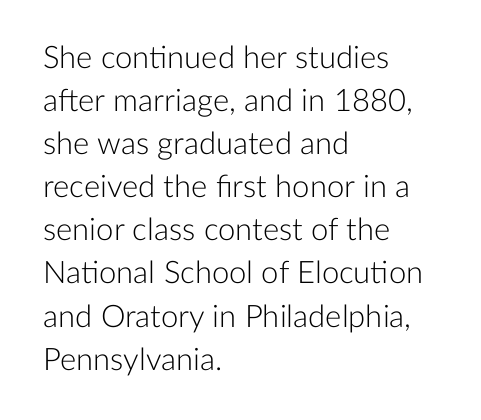
Q: Is the text bold? A: No.
Q: Is the text italic (slanted)? A: No, it is upright.
Q: Is the typeface a serif or a sans-serif typeface? A: Sans-serif.
Q: Is the text underlined? A: No.
Q: How is the paragraph aligned? A: Left-aligned.
Q: Is the spacing between letters normal or unusually wide? A: Normal.
Q: Is the spacing between lines tight, normal or loose? A: Normal.
Q: Width (condensed, normal, or wide)? A: Normal.
Q: Stroke contrast? A: Low.
Q: x-height? A: Medium.
Q: Monospaced? A: No.
